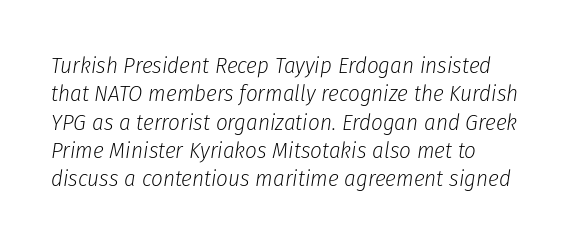
{"italic": "yes", "lean": "right", "slant_degrees": 8, "bold": "no", "underline": "no", "align": "left", "line_spacing_ratio": 1.23, "letter_spacing": "normal", "letter_spacing_em": 0.0, "glyph_px": 23}
